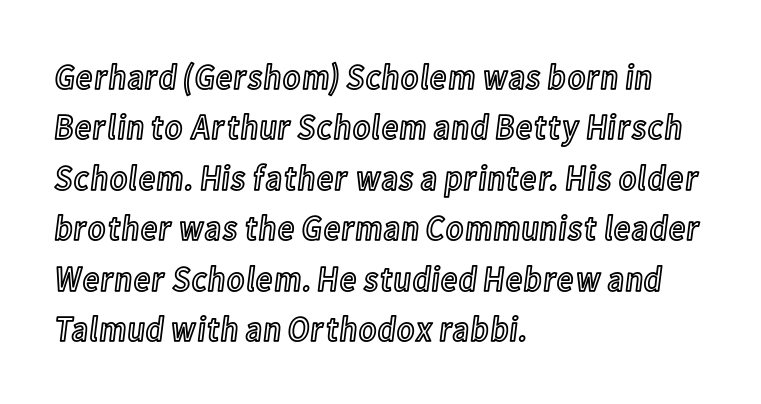
The image shows 36 px condensed type; set left-aligned, normal line spacing (1.4x), normal letter spacing, not underlined; a medium x-height.
